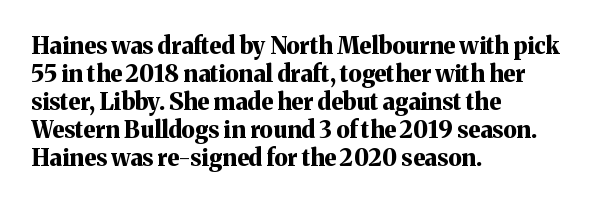
Look at the stroke-to-counter ratio: heavy, a bold. Ordinary non-slanted type is in use. The baseline area is clear. The setting favours the left margin, as ordinary paragraphs usually do. Look at the tracking — it's just the regular setting, nothing added.
